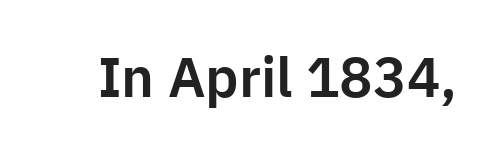
The letters carry no serifs — their stems end cleanly without finishing strokes. Words appear dense and cohesive because spacing is normal. Spacing verdict: proportional, widths tailored to each character. No italicization has been applied; the sample stays upright. The strip under each line holds only bare page.
